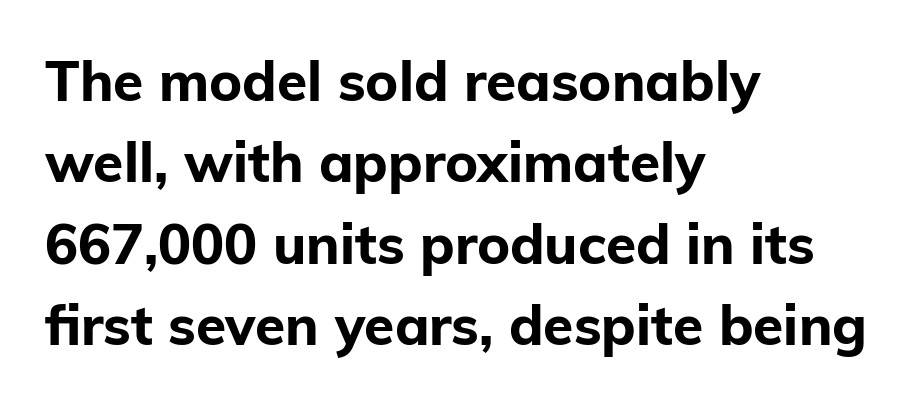
Q: Is the text bold? A: Yes.
Q: Is the text italic (slanted)? A: No, it is upright.
Q: Is the typeface a serif or a sans-serif typeface? A: Sans-serif.
Q: Is the text underlined? A: No.
Q: How is the paragraph aligned? A: Left-aligned.
Q: Is the spacing between letters normal or unusually wide? A: Normal.
Q: Is the spacing between lines tight, normal or loose? A: Normal.
Q: Width (condensed, normal, or wide)? A: Normal.
Q: Stroke contrast? A: Low.
Q: x-height? A: Medium.
Q: Monospaced? A: No.
